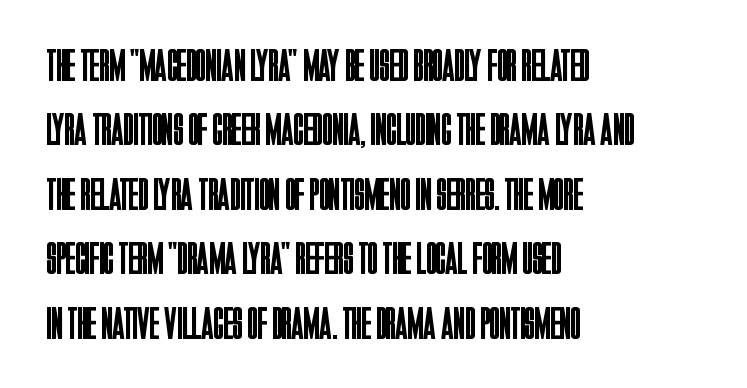
A typesetter would label this face a sans. The line texture is even and compact thanks to regular tracking. The rag falls on the right side of this text block. The vertical gap from one line to the next is medium.
